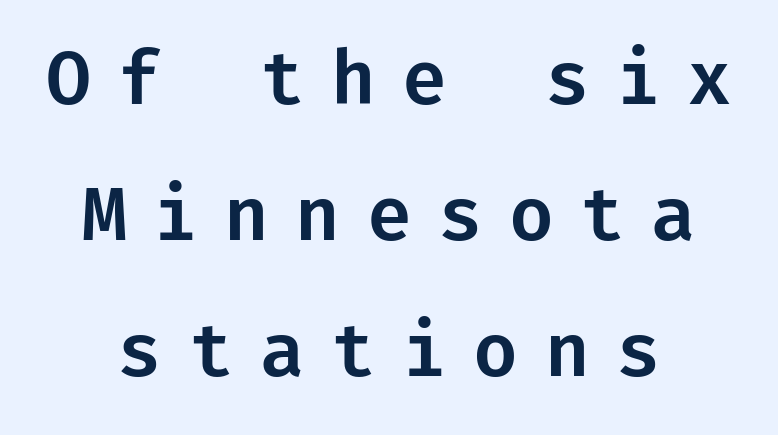
The lines in this sample share a center point and differ in where they start and stop. Honestly, there is no underline to notice here at all. Typographically, this falls in the sans-serif category. The font's upright variant was chosen for this text.
